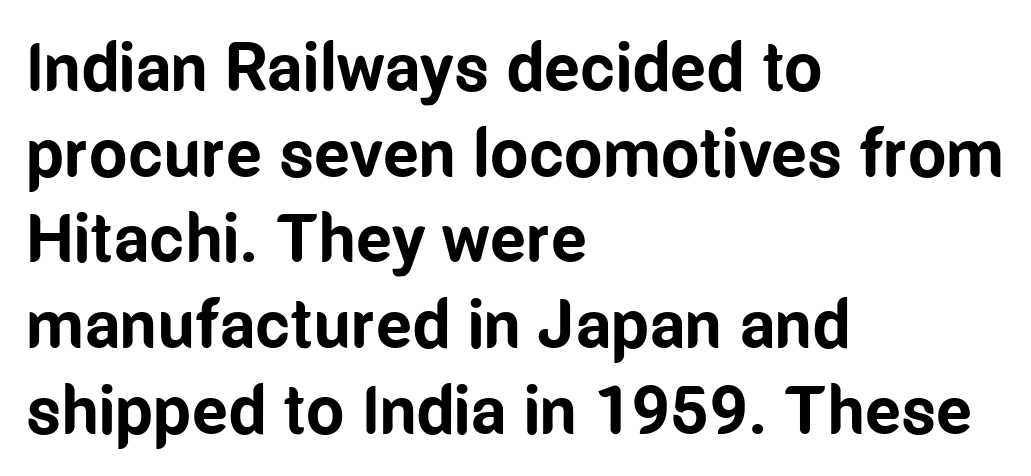
Q: Is the text bold? A: Yes.
Q: Is the text italic (slanted)? A: No, it is upright.
Q: Is the typeface a serif or a sans-serif typeface? A: Sans-serif.
Q: Is the text underlined? A: No.
Q: How is the paragraph aligned? A: Left-aligned.
Q: Is the spacing between letters normal or unusually wide? A: Normal.
Q: Is the spacing between lines tight, normal or loose? A: Normal.
Q: Width (condensed, normal, or wide)? A: Condensed.
Q: Stroke contrast? A: Low.
Q: x-height? A: Medium.
Q: Monospaced? A: No.
